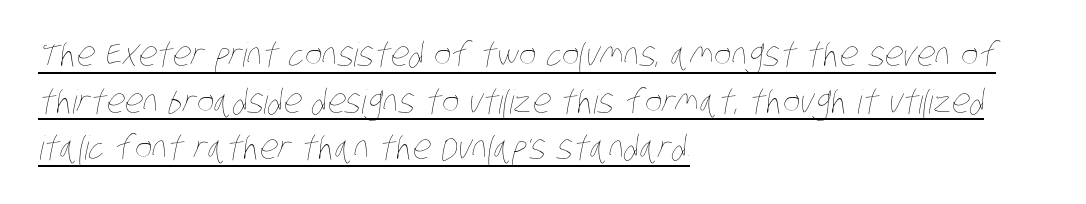
Q: Is the text bold? A: No.
Q: Is the text underlined? A: Yes.
Q: How is the paragraph aligned? A: Left-aligned.
Q: Is the spacing between letters normal or unusually wide? A: Normal.
Q: Is the spacing between lines tight, normal or loose? A: Normal.
Q: Width (condensed, normal, or wide)? A: Condensed.
Q: Stroke contrast? A: Low.
Q: x-height? A: Large.
Q: Monospaced? A: No.
